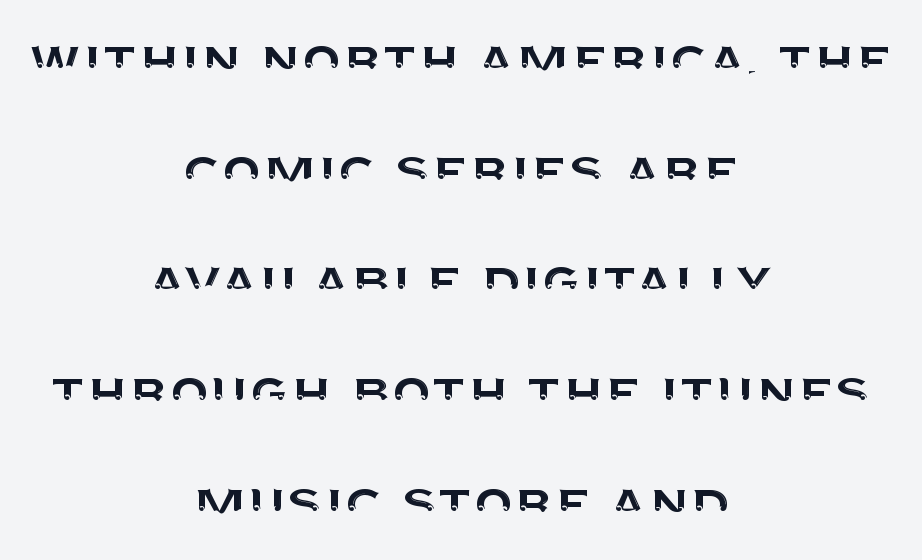
Caption: multi-line text, centered on the measure. Serifs: no, the terminals of the letterforms are clean. It's the straight-up-and-down kind of type. You could not count columns in this text — the font is proportionally spaced. Look at the tracking — it's just the regular setting, nothing added.
